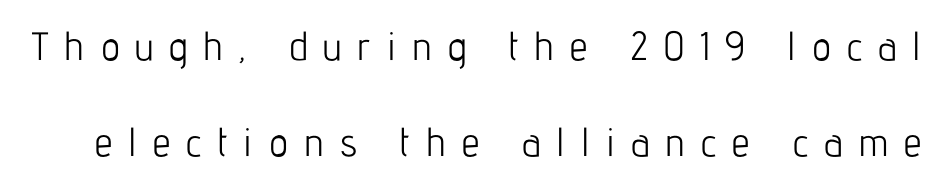
The image shows 40 px light, condensed sans-serif type, upright; set loose line spacing (2.39x), unusually wide letter spacing (+0.4 em), not underlined; low stroke contrast and a medium x-height.
